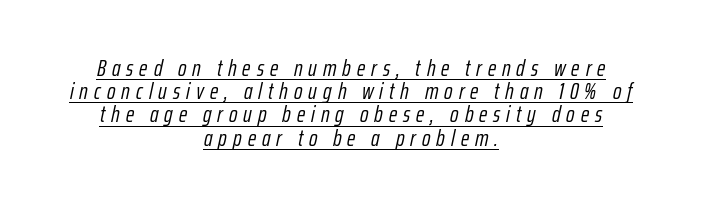
The image shows 23 px text type, italic (leaning right); set centered, tight line spacing (1.01x), unusually wide letter spacing (+0.26 em), underlined.
